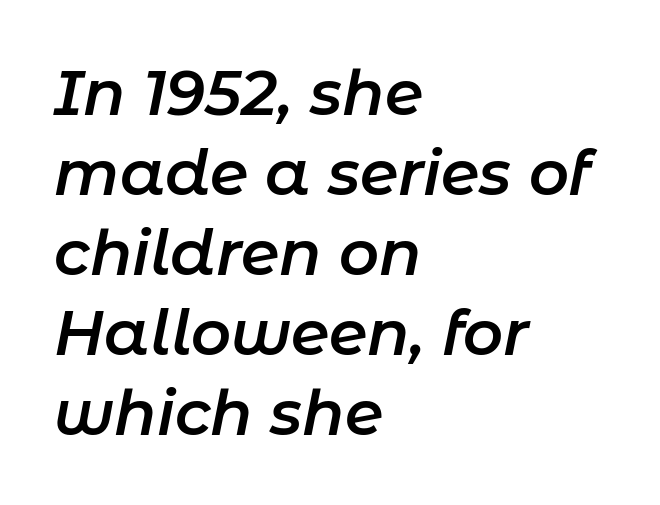
The strokes are fattened partway — semibold, not bold. The paragraph has a hard left edge and a soft right edge. There's an unmistakable incline to the writing here. The glyphs are unaccompanied by any horizontal stroke below them. Short note: letters normally spaced. Character widths vary here, with narrow letters taking less room than wide ones.
